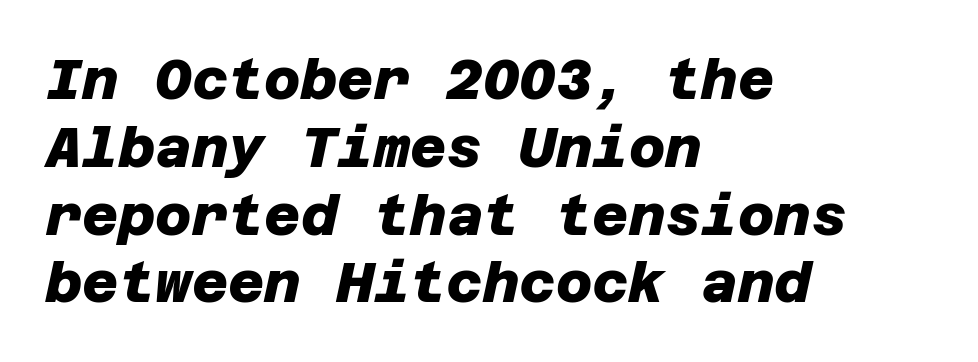
{"serif": "no", "bold": "yes", "weight": "heavy", "width": "normal", "stroke_contrast": "low", "x_height": "large", "underline": "no", "align": "left", "line_spacing_ratio": 1.21, "letter_spacing": "normal", "letter_spacing_em": 0.0, "glyph_px": 56}
